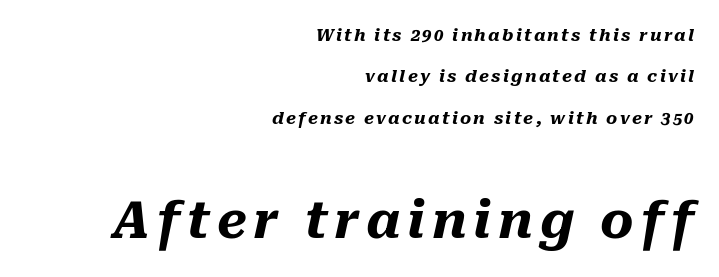
The image shows 51 px heavy type, italic (leaning right); set right-aligned, loose line spacing (2.44x), not underlined; the second (bottom) block is 3.0x larger; medium stroke contrast and a medium x-height.
